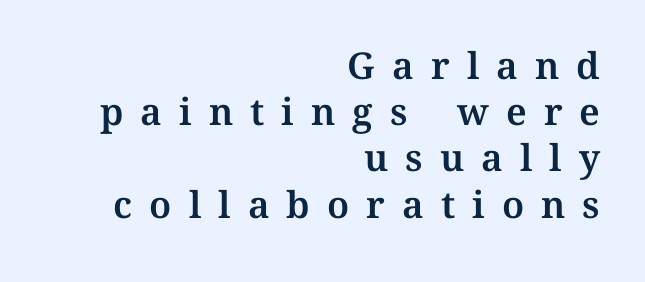
Q: Is the text italic (slanted)? A: No, it is upright.
Q: Is the text underlined? A: No.
Q: How is the paragraph aligned? A: Right-aligned.
Q: Is the spacing between letters normal or unusually wide? A: Unusually wide.
Q: Is the spacing between lines tight, normal or loose? A: Normal.
Q: Width (condensed, normal, or wide)? A: Normal.
Q: Stroke contrast? A: Medium.
Q: x-height? A: Medium.
Q: Monospaced? A: No.
